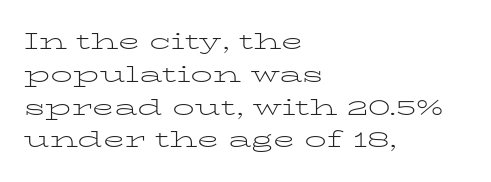
Descender tails drop into unmarked territory. Vertically, the passage feels balanced, rows spaced as you'd expect. The typesetter chose a ragged-right arrangement here. The typography opts for an upright posture over an oblique one. The rendering keeps characters at their native spacing. Stroke mass is kept to a normal reading level or below.
